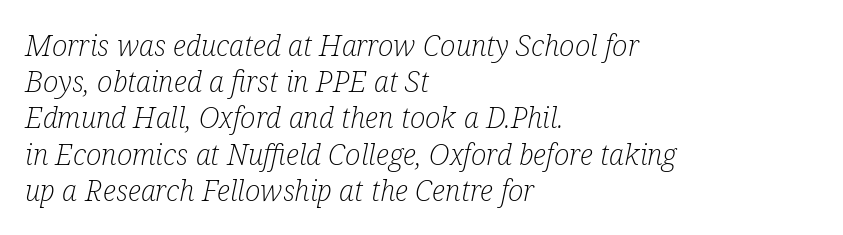
Q: Is the text bold? A: No.
Q: Is the text italic (slanted)? A: Yes, it leans right by about 12 degrees.
Q: Is the typeface a serif or a sans-serif typeface? A: Serif.
Q: Is the text underlined? A: No.
Q: How is the paragraph aligned? A: Left-aligned.
Q: Is the spacing between letters normal or unusually wide? A: Normal.
Q: Is the spacing between lines tight, normal or loose? A: Normal.
Q: Width (condensed, normal, or wide)? A: Condensed.
Q: Stroke contrast? A: Low.
Q: x-height? A: Medium.
Q: Monospaced? A: No.
